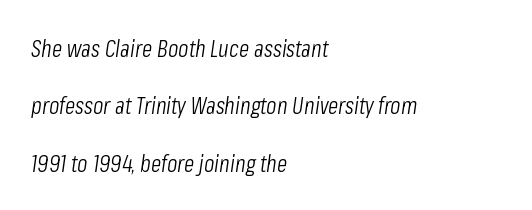
The image shows 24 px text type, italic (leaning right); set left-aligned, loose line spacing (2.39x), normal letter spacing, not underlined.
